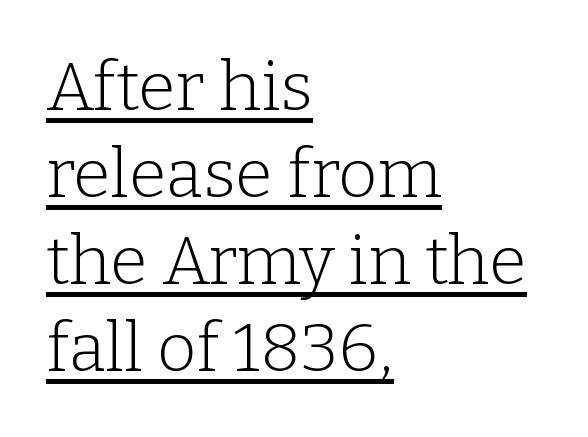
The image shows 68 px light serif type, upright; set left-aligned, normal line spacing (1.28x), normal letter spacing, underlined; low stroke contrast and a medium x-height.
